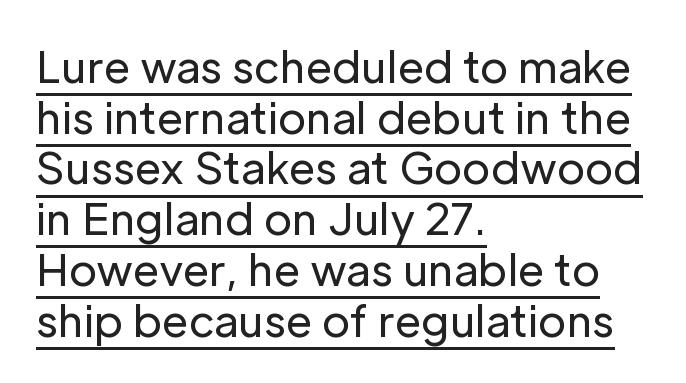
Q: Is the text bold? A: No.
Q: Is the text italic (slanted)? A: No, it is upright.
Q: Is the typeface a serif or a sans-serif typeface? A: Sans-serif.
Q: Is the text underlined? A: Yes.
Q: How is the paragraph aligned? A: Left-aligned.
Q: Is the spacing between letters normal or unusually wide? A: Normal.
Q: Width (condensed, normal, or wide)? A: Normal.
Q: Stroke contrast? A: Low.
Q: x-height? A: Medium.
Q: Monospaced? A: No.
